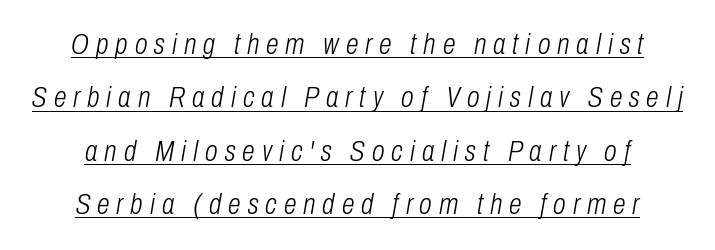
The typesetting does not lean heavy: it is not bold. You could only call the tracking loose — the letters float apart. A typesetter would call this proportional, since set widths differ per character. The rendered words wear a rule along their underside. When letters slant like this, we call the style italic.
